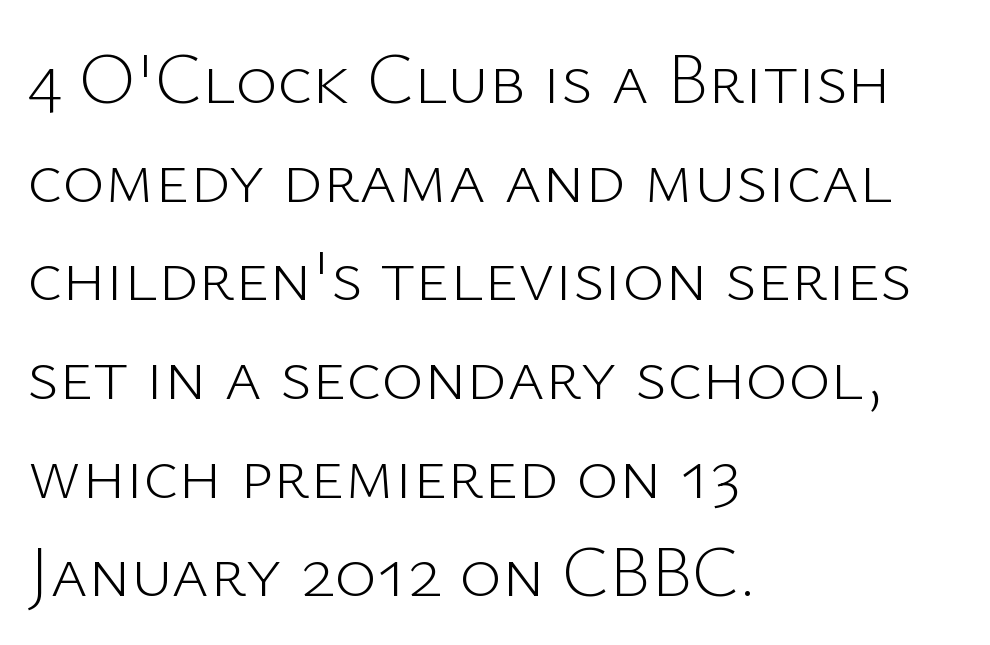
Just letters on the line, the space beneath them empty. This is not heavy type; no bold has been used. Note the varied advance widths — an 'i' is clearly narrower than an 'm'. Nothing unusual about the tracking: characters are spaced as the font intends.
